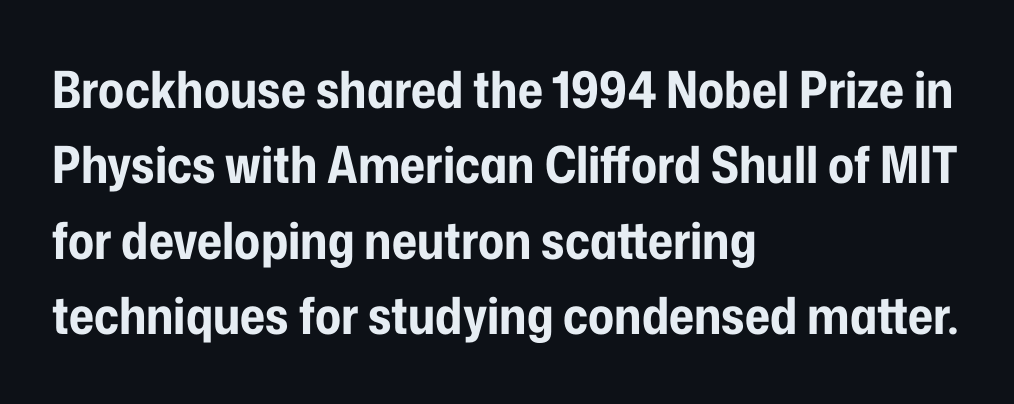
Q: Is the text bold? A: Yes.
Q: Is the text italic (slanted)? A: No, it is upright.
Q: Is the typeface a serif or a sans-serif typeface? A: Sans-serif.
Q: Is the text underlined? A: No.
Q: How is the paragraph aligned? A: Left-aligned.
Q: Is the spacing between letters normal or unusually wide? A: Normal.
Q: Is the spacing between lines tight, normal or loose? A: Normal.
Q: Width (condensed, normal, or wide)? A: Condensed.
Q: Stroke contrast? A: Low.
Q: x-height? A: Medium.
Q: Monospaced? A: No.
